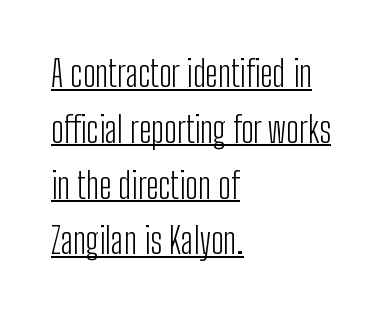
The image shows 36 px light, condensed sans-serif type, upright; set left-aligned, normal line spacing (1.55x), normal letter spacing, underlined; low stroke contrast and a medium x-height.
